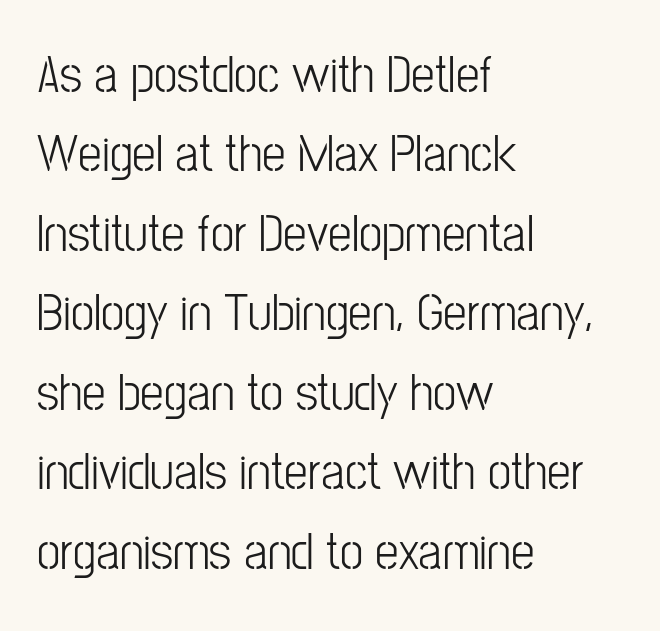
Q: Is the text bold? A: No.
Q: Is the text italic (slanted)? A: No, it is upright.
Q: Is the typeface a serif or a sans-serif typeface? A: Sans-serif.
Q: Is the text underlined? A: No.
Q: How is the paragraph aligned? A: Left-aligned.
Q: Is the spacing between letters normal or unusually wide? A: Normal.
Q: Is the spacing between lines tight, normal or loose? A: Normal.
Q: Width (condensed, normal, or wide)? A: Condensed.
Q: Stroke contrast? A: Low.
Q: x-height? A: Medium.
Q: Monospaced? A: No.
